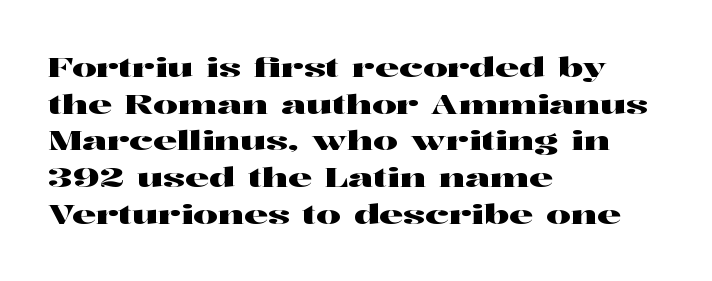
{"italic": "no", "underline": "no", "align": "left", "line_spacing": "normal", "line_spacing_ratio": 1.36, "letter_spacing": "normal", "letter_spacing_em": 0.0, "glyph_px": 27}
